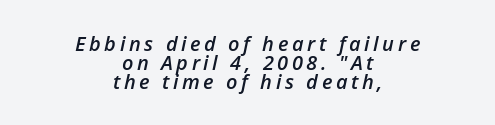
A semibold gives these letters moderate extra thickness, short of bold. Layout note: lines centered. Descender tails drop into unmarked territory. Every character sits at an angle, as italics do.
